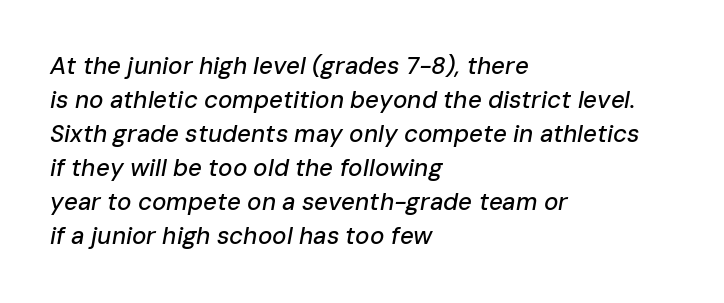
The image shows 24 px text type, italic (leaning right); set left-aligned, normal line spacing (1.42x), normal letter spacing, not underlined.
